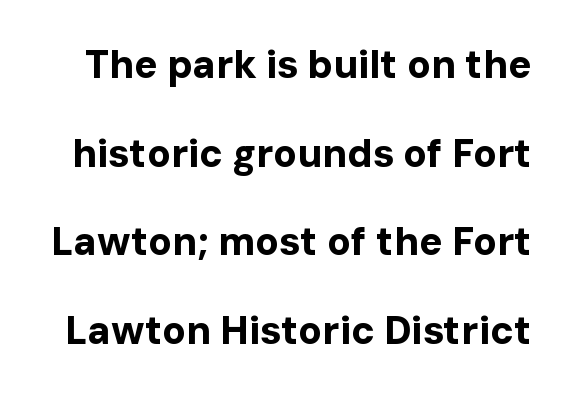
Q: Is the text bold? A: Yes.
Q: Is the text italic (slanted)? A: No, it is upright.
Q: Is the typeface a serif or a sans-serif typeface? A: Sans-serif.
Q: Is the text underlined? A: No.
Q: Is the spacing between letters normal or unusually wide? A: Normal.
Q: Is the spacing between lines tight, normal or loose? A: Loose.
Q: Width (condensed, normal, or wide)? A: Normal.
Q: Stroke contrast? A: Low.
Q: x-height? A: Medium.
Q: Monospaced? A: No.
